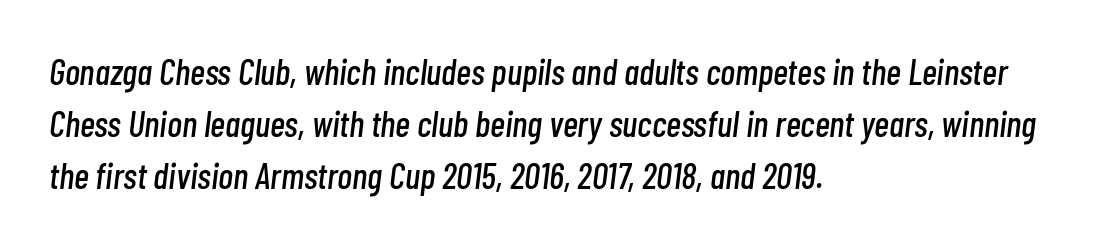
The image shows 36 px condensed type, italic (leaning right); set left-aligned, normal line spacing (1.44x), normal letter spacing, not underlined; low stroke contrast and a medium x-height.
